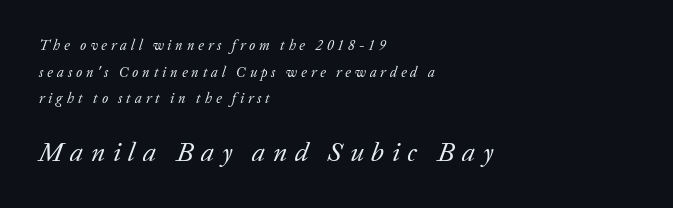
{"italic": "yes", "lean": "right", "slant_degrees": 20, "bold": "no", "underline": "no", "align": "left", "line_spacing": "loose", "line_spacing_ratio": 1.9, "letter_spacing": "wide", "letter_spacing_em": 0.28, "larger_block": "second", "size_ratio": 1.93, "glyph_px": 27}
